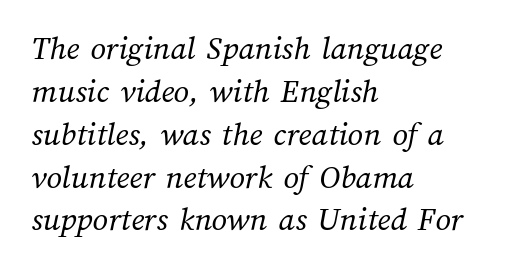
This sample has the flowing, uneven cadence of proportional lettering. Caption: face not bold, strokes unweighted. Plain, unruled lines of type. Visually the block forms a straight wall on the left and a jagged coastline on the right.
